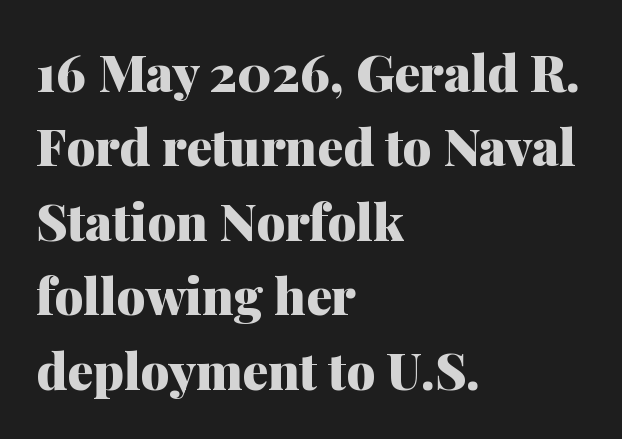
The image shows 51 px heavy serif type, upright; set left-aligned, normal line spacing (1.46x), normal letter spacing, not underlined; medium stroke contrast and a medium x-height.
